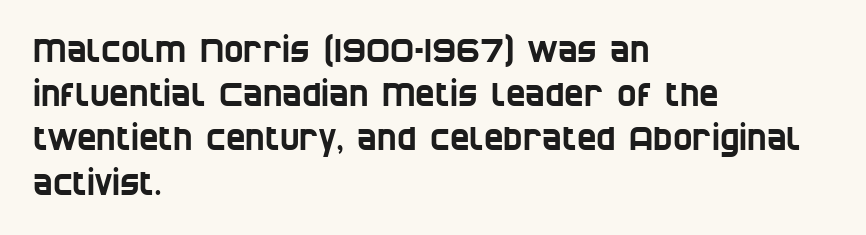
{"serif": "no", "width": "condensed", "stroke_contrast": "low", "x_height": "large", "monospaced": "no", "underline": "no", "align": "left", "line_spacing": "normal", "line_spacing_ratio": 1.34, "letter_spacing": "normal", "letter_spacing_em": 0.0, "glyph_px": 33}
